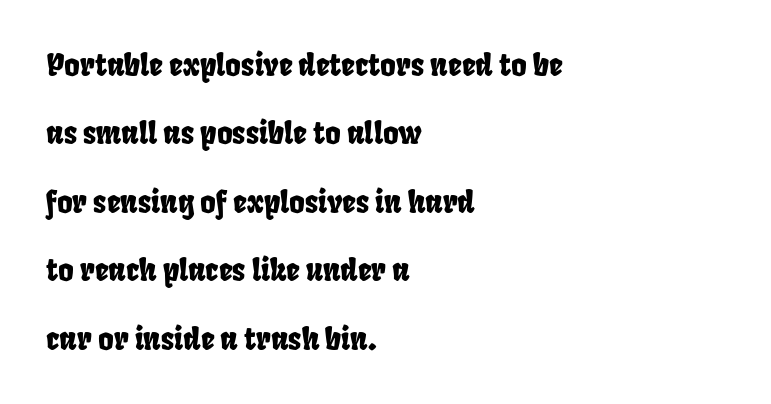
{"serif": "no", "width": "condensed", "stroke_contrast": "low", "x_height": "large", "monospaced": "no", "underline": "no", "align": "left", "line_spacing": "loose", "line_spacing_ratio": 2.28, "letter_spacing": "normal", "letter_spacing_em": 0.0, "glyph_px": 30}
